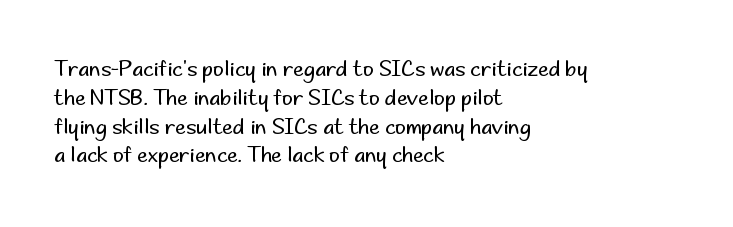
Each new line begins a customary step beneath the previous one. Stems here are at most as thick as an everyday book face. Words appear dense and cohesive because spacing is normal. Descenders hang freely into open space. The axis of the letterforms is exactly vertical.
